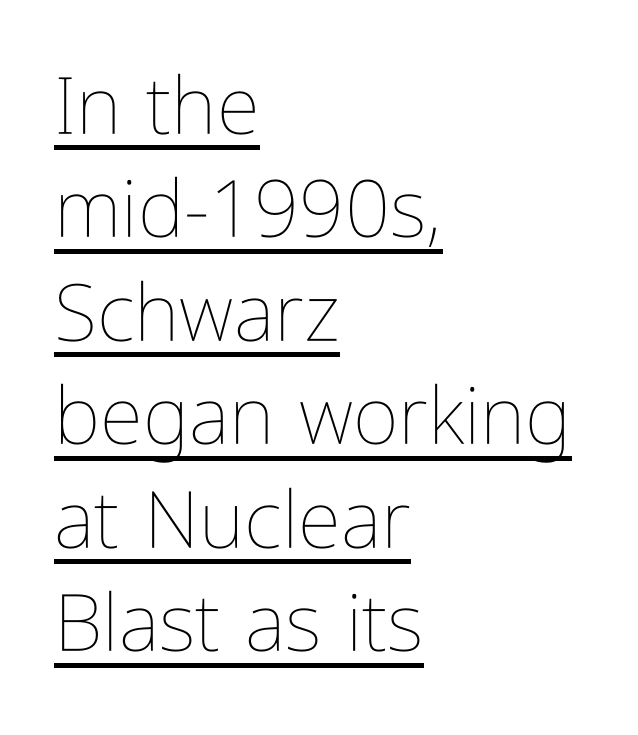
Q: Is the text bold? A: No.
Q: Is the text italic (slanted)? A: No, it is upright.
Q: Is the text underlined? A: Yes.
Q: How is the paragraph aligned? A: Left-aligned.
Q: Is the spacing between letters normal or unusually wide? A: Normal.
Q: Is the spacing between lines tight, normal or loose? A: Normal.
Q: Width (condensed, normal, or wide)? A: Condensed.
Q: Stroke contrast? A: Low.
Q: x-height? A: Medium.
Q: Monospaced? A: No.
